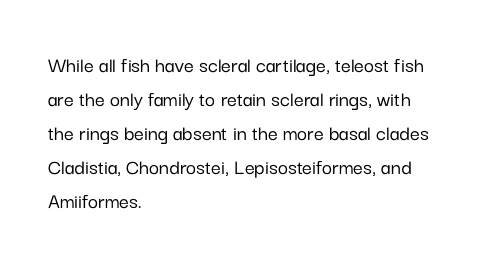
Q: Is the text italic (slanted)? A: No, it is upright.
Q: Is the text underlined? A: No.
Q: How is the paragraph aligned? A: Left-aligned.
Q: Is the spacing between letters normal or unusually wide? A: Normal.
Q: Is the spacing between lines tight, normal or loose? A: Normal.
